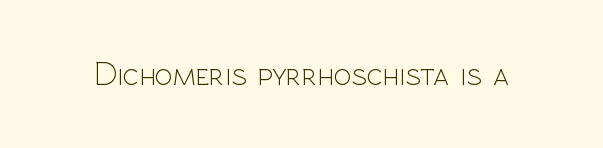
The image shows 33 px light sans-serif type, upright; set normal letter spacing, not underlined; a medium x-height.
